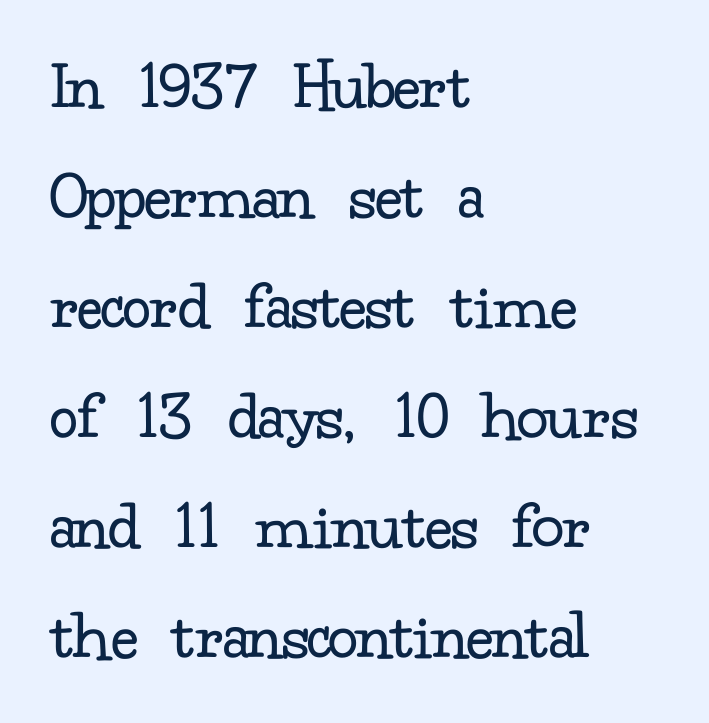
Do the characters align in a grid? No, the font is proportional. The axis of the letterforms is exactly vertical. The gaps between neighbouring characters are ordinary and unremarkable. Is the stroke heavy? The answer is a plain regular-or-lighter.
